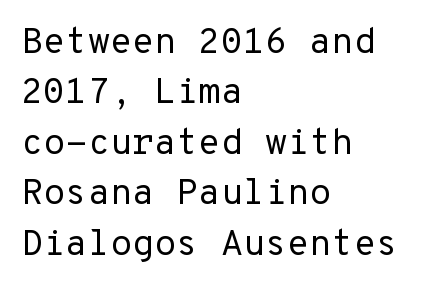
The image shows 36 px regular-weight sans-serif type, upright; set left-aligned, normal line spacing (1.4x), normal letter spacing, not underlined; low stroke contrast and a medium x-height.
